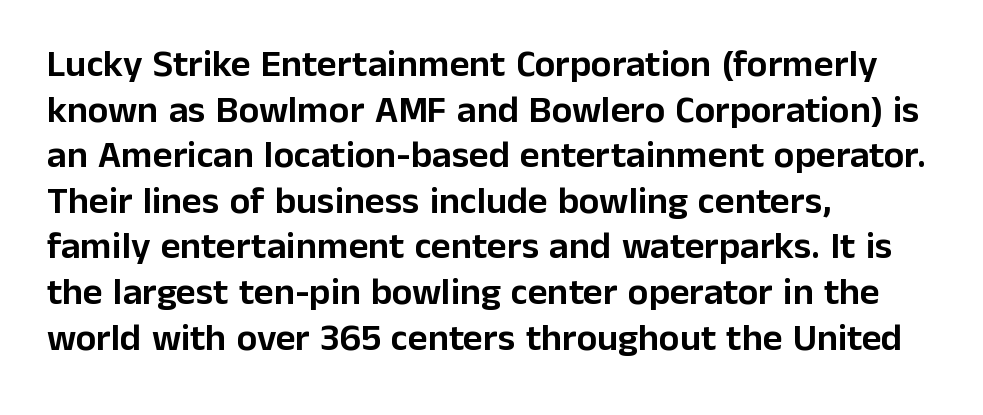
{"serif": "no", "italic": "no", "width": "normal", "stroke_contrast": "low", "x_height": "medium", "monospaced": "no", "underline": "no", "align": "left", "line_spacing_ratio": 1.2, "letter_spacing": "normal", "letter_spacing_em": 0.0, "glyph_px": 38}
